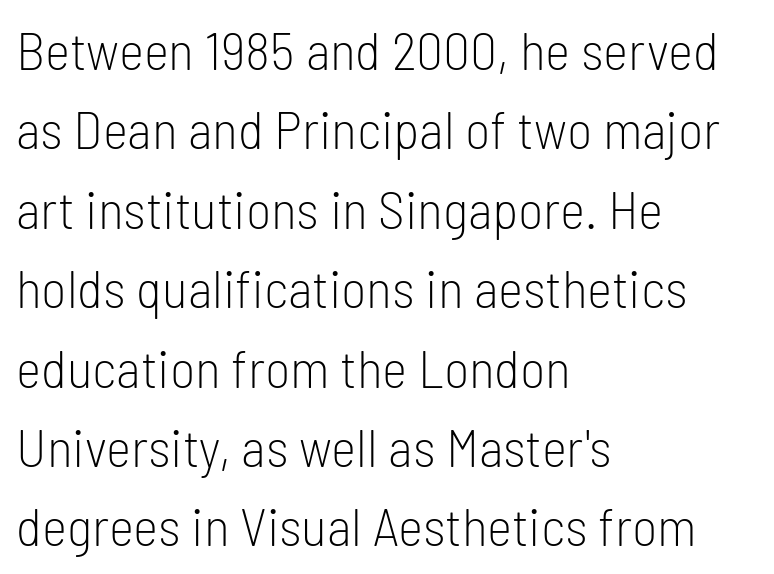
The image shows 54 px light, condensed sans-serif type, upright; set left-aligned, normal line spacing (1.47x), normal letter spacing, not underlined; low stroke contrast and a medium x-height.
